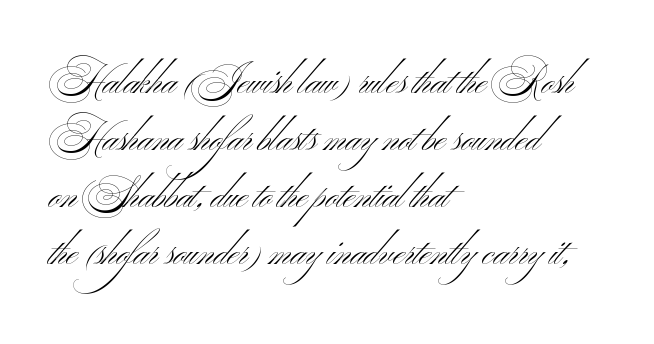
Q: Is the text bold? A: No.
Q: Is the typeface a serif or a sans-serif typeface? A: Sans-serif.
Q: Is the text underlined? A: No.
Q: How is the paragraph aligned? A: Left-aligned.
Q: Is the spacing between letters normal or unusually wide? A: Normal.
Q: Is the spacing between lines tight, normal or loose? A: Normal.
Q: Width (condensed, normal, or wide)? A: Wide.
Q: Stroke contrast? A: Medium.
Q: x-height? A: Small.
Q: Monospaced? A: No.
